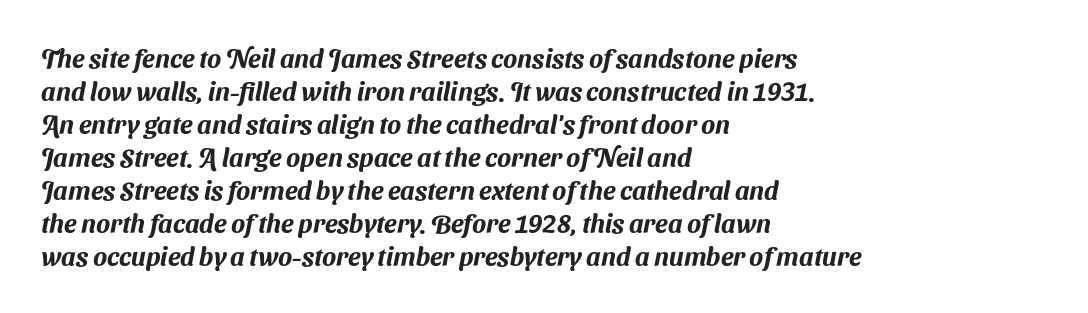
Q: Is the text underlined? A: No.
Q: How is the paragraph aligned? A: Left-aligned.
Q: Is the spacing between letters normal or unusually wide? A: Normal.
Q: Is the spacing between lines tight, normal or loose? A: Normal.
